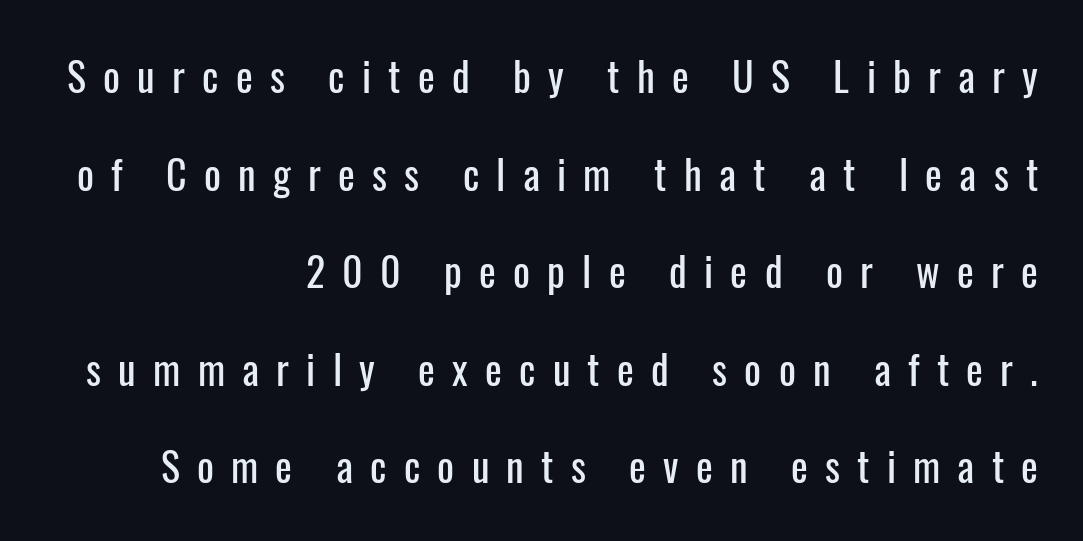
Q: Is the text italic (slanted)? A: No, it is upright.
Q: Is the typeface a serif or a sans-serif typeface? A: Sans-serif.
Q: Is the text underlined? A: No.
Q: How is the paragraph aligned? A: Right-aligned.
Q: Is the spacing between letters normal or unusually wide? A: Unusually wide.
Q: Is the spacing between lines tight, normal or loose? A: Loose.
Q: Width (condensed, normal, or wide)? A: Condensed.
Q: Stroke contrast? A: Low.
Q: x-height? A: Medium.
Q: Monospaced? A: No.
